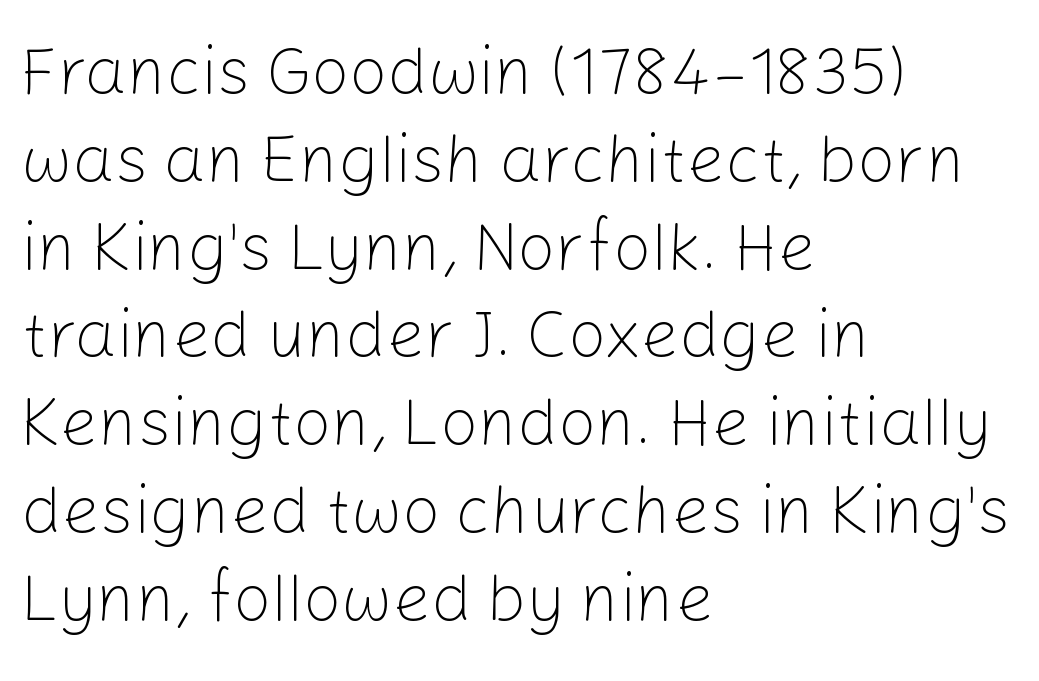
Plain, unruled lines of type. The rendering uses natural spacing where letterforms have individual widths. A typesetter would call this leading conventional body-copy spacing. One-word summary of the alignment: left. The cut favours lightness, reaching ordinary text weight at its darkest.
